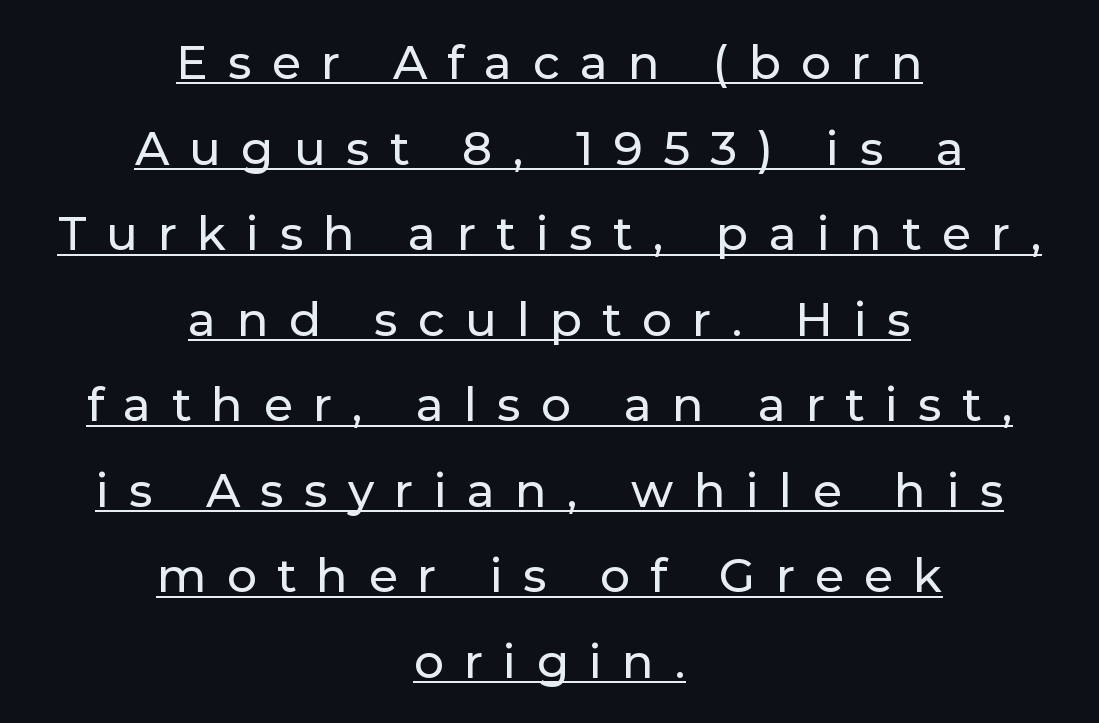
Q: Is the text italic (slanted)? A: No, it is upright.
Q: Is the typeface a serif or a sans-serif typeface? A: Sans-serif.
Q: Is the text underlined? A: Yes.
Q: How is the paragraph aligned? A: Centered.
Q: Is the spacing between letters normal or unusually wide? A: Unusually wide.
Q: Width (condensed, normal, or wide)? A: Normal.
Q: Stroke contrast? A: Low.
Q: x-height? A: Medium.
Q: Monospaced? A: No.
